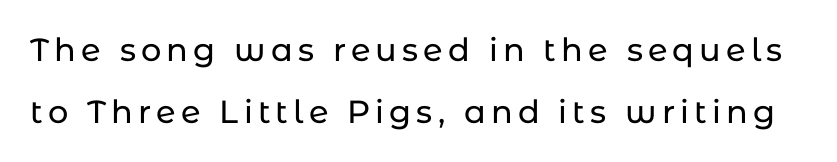
Q: Is the text italic (slanted)? A: No, it is upright.
Q: Is the typeface a serif or a sans-serif typeface? A: Sans-serif.
Q: Is the text underlined? A: No.
Q: Is the spacing between lines tight, normal or loose? A: Loose.
Q: Width (condensed, normal, or wide)? A: Normal.
Q: Stroke contrast? A: Low.
Q: x-height? A: Medium.
Q: Monospaced? A: No.
